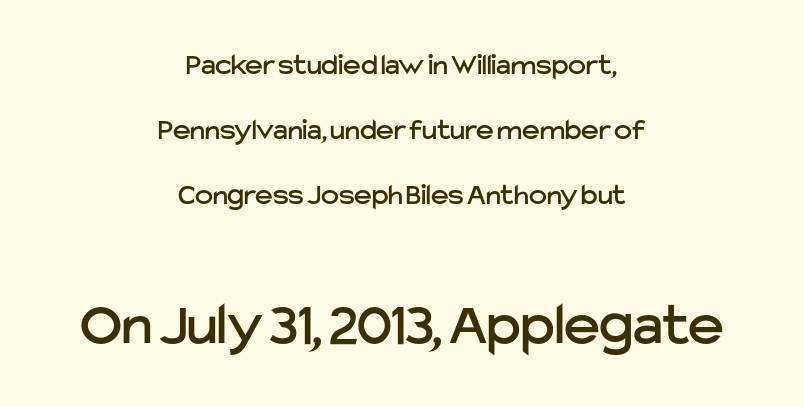
Does the copy run flush right? No — it is centered line by line. To sum up the face: it is a sans, with no serifs. No italicization has been applied; the sample stays upright. Words appear dense and cohesive because spacing is normal. Check under the words: just untouched page. Leading is clearly above the norm, producing a sparse column.
